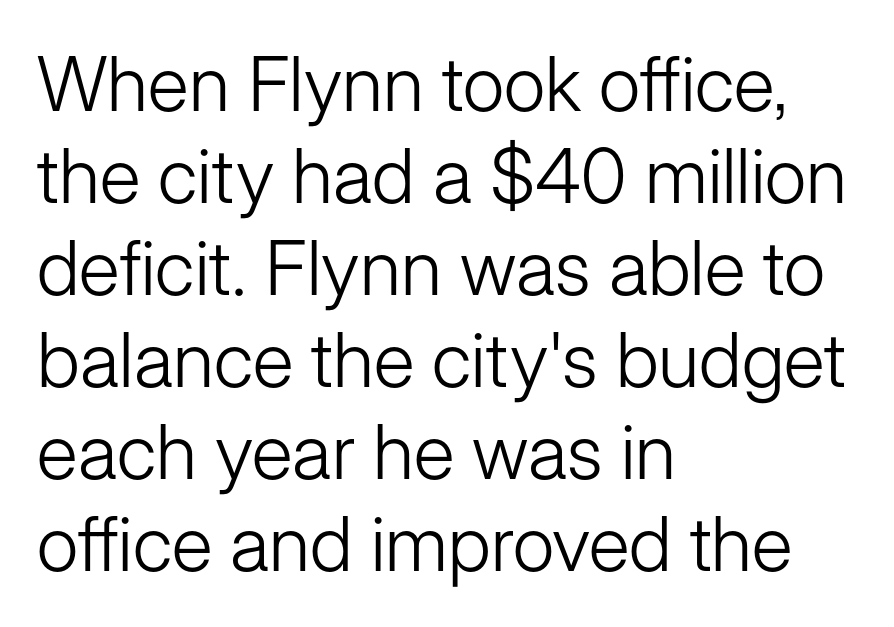
Q: Is the text bold? A: No.
Q: Is the text italic (slanted)? A: No, it is upright.
Q: Is the typeface a serif or a sans-serif typeface? A: Sans-serif.
Q: Is the text underlined? A: No.
Q: How is the paragraph aligned? A: Left-aligned.
Q: Is the spacing between letters normal or unusually wide? A: Normal.
Q: Width (condensed, normal, or wide)? A: Normal.
Q: Stroke contrast? A: Low.
Q: x-height? A: Medium.
Q: Monospaced? A: No.
